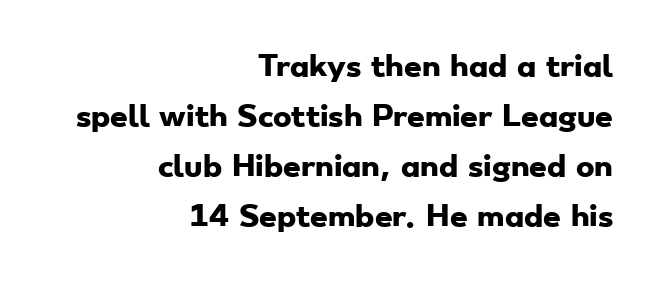
{"serif": "no", "bold": "yes", "weight": "heavy", "width": "wide", "stroke_contrast": "low", "x_height": "small", "monospaced": "no", "underline": "no", "align": "right", "line_spacing_ratio": 1.79, "letter_spacing": "normal", "letter_spacing_em": 0.0, "glyph_px": 28}
